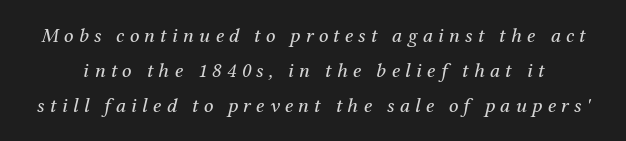
Q: Is the text bold? A: No.
Q: Is the text italic (slanted)? A: Yes, it leans right by about 12 degrees.
Q: Is the text underlined? A: No.
Q: Is the spacing between letters normal or unusually wide? A: Unusually wide.
Q: Is the spacing between lines tight, normal or loose? A: Normal.
